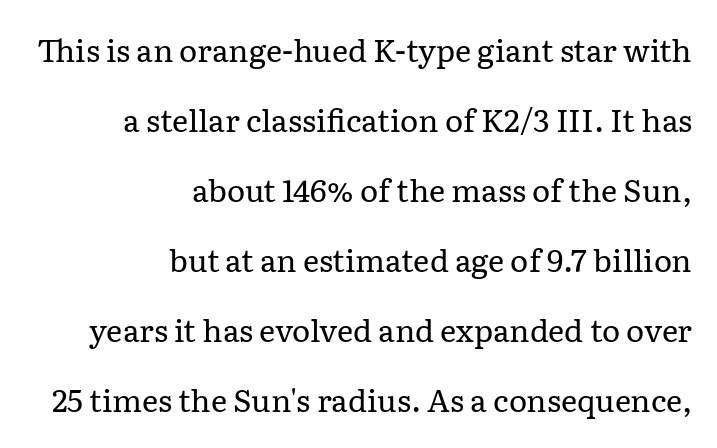
The image shows 31 px regular-weight serif type, upright; set right-aligned, loose line spacing (2.26x), normal letter spacing, not underlined; low stroke contrast and a medium x-height.
